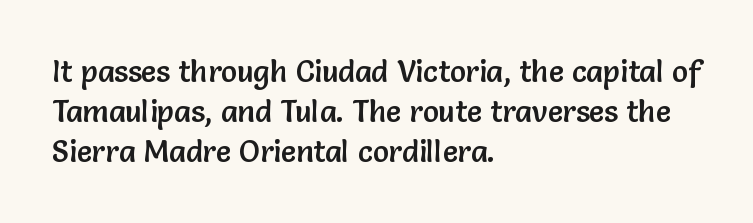
{"serif": "no", "italic": "no", "width": "normal", "stroke_contrast": "low", "x_height": "medium", "monospaced": "no", "underline": "no", "align": "left", "line_spacing": "normal", "line_spacing_ratio": 1.34, "letter_spacing": "normal", "letter_spacing_em": 0.0, "glyph_px": 30}
